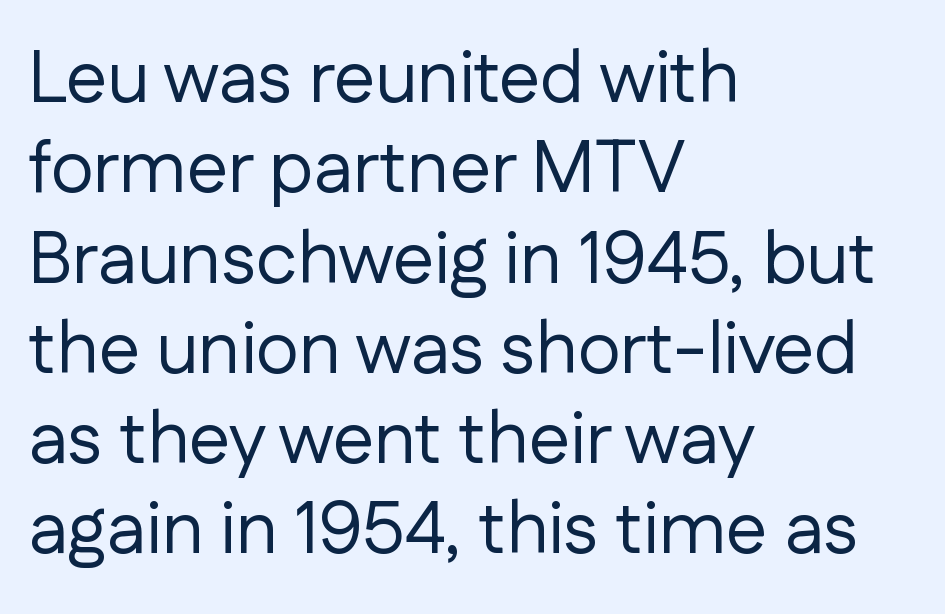
{"serif": "no", "italic": "no", "bold": "no", "weight": "regular", "width": "normal", "stroke_contrast": "low", "x_height": "medium", "monospaced": "no", "underline": "no", "align": "left", "line_spacing_ratio": 1.22, "letter_spacing": "normal", "letter_spacing_em": 0.0, "glyph_px": 74}
